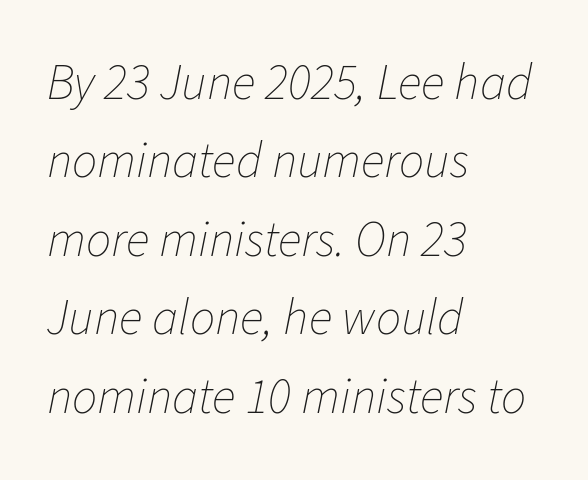
The image shows 50 px thin type, italic (leaning right); set left-aligned, normal line spacing (1.57x), normal letter spacing, not underlined; low stroke contrast and a medium x-height.
